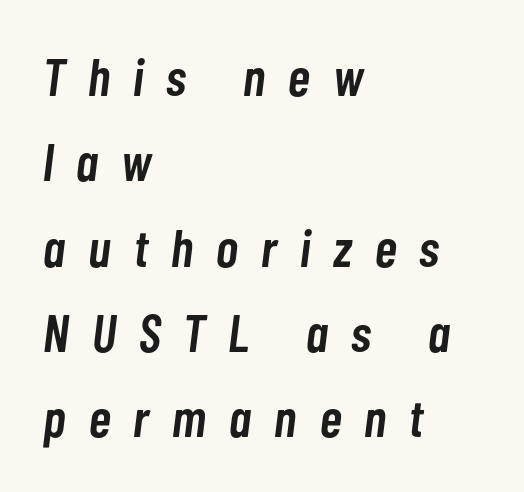
Q: Is the text bold? A: Semi-bold.
Q: Is the text italic (slanted)? A: Yes, it leans right by about 7 degrees.
Q: Is the text underlined? A: No.
Q: How is the paragraph aligned? A: Left-aligned.
Q: Is the spacing between letters normal or unusually wide? A: Unusually wide.
Q: Is the spacing between lines tight, normal or loose? A: Normal.
Q: Width (condensed, normal, or wide)? A: Condensed.
Q: Stroke contrast? A: Low.
Q: x-height? A: Medium.
Q: Monospaced? A: No.
